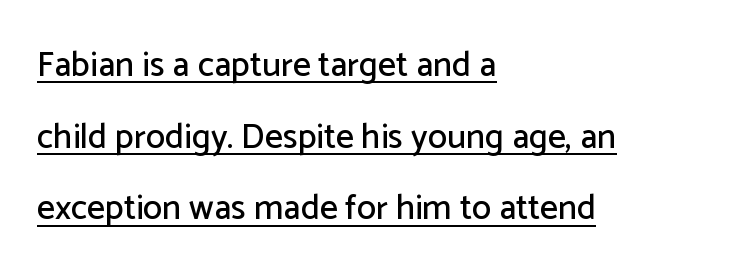
Q: Is the text italic (slanted)? A: No, it is upright.
Q: Is the typeface a serif or a sans-serif typeface? A: Sans-serif.
Q: Is the text underlined? A: Yes.
Q: How is the paragraph aligned? A: Left-aligned.
Q: Is the spacing between letters normal or unusually wide? A: Normal.
Q: Is the spacing between lines tight, normal or loose? A: Loose.
Q: Width (condensed, normal, or wide)? A: Normal.
Q: Stroke contrast? A: Low.
Q: x-height? A: Medium.
Q: Monospaced? A: No.
